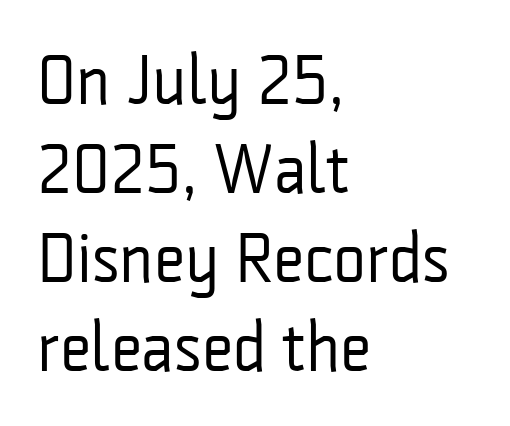
{"serif": "no", "italic": "no", "bold": "no", "weight": "regular", "width": "condensed", "stroke_contrast": "low", "x_height": "medium", "monospaced": "no", "underline": "no", "align": "left", "line_spacing": "normal", "line_spacing_ratio": 1.27, "letter_spacing": "normal", "letter_spacing_em": 0.0, "glyph_px": 70}
